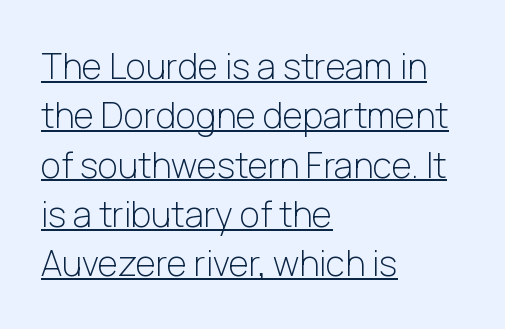
Q: Is the text bold? A: No.
Q: Is the text italic (slanted)? A: No, it is upright.
Q: Is the typeface a serif or a sans-serif typeface? A: Sans-serif.
Q: Is the text underlined? A: Yes.
Q: How is the paragraph aligned? A: Left-aligned.
Q: Is the spacing between letters normal or unusually wide? A: Normal.
Q: Is the spacing between lines tight, normal or loose? A: Normal.
Q: Width (condensed, normal, or wide)? A: Normal.
Q: Stroke contrast? A: Low.
Q: x-height? A: Medium.
Q: Monospaced? A: No.
